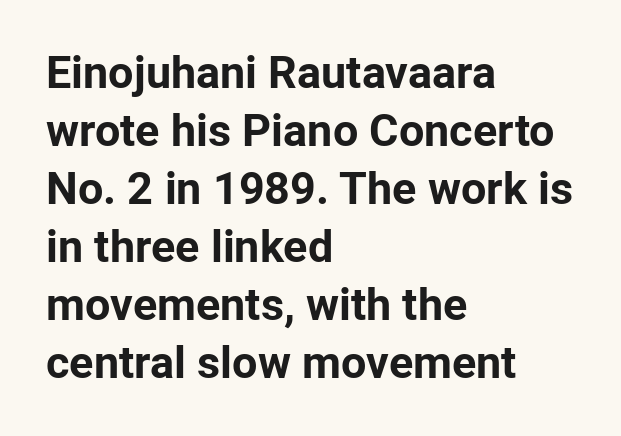
{"serif": "no", "italic": "no", "bold": "yes", "weight": "bold", "width": "normal", "stroke_contrast": "low", "x_height": "medium", "monospaced": "no", "underline": "no", "align": "left", "line_spacing": "normal", "line_spacing_ratio": 1.29, "letter_spacing": "normal", "letter_spacing_em": 0.0, "glyph_px": 45}
